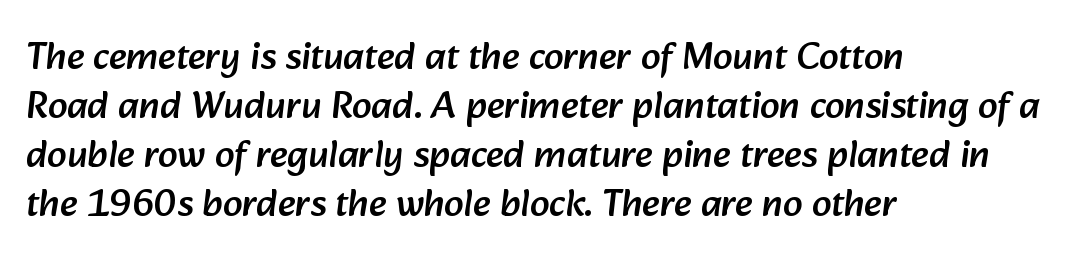
The image shows 39 px sans-serif type; set left-aligned, normal line spacing (1.26x), normal letter spacing, not underlined; low stroke contrast and a medium x-height.
